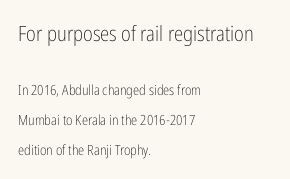
Loosely led — the rows are spread out. The typography opts for an upright posture over an oblique one. Short and long lines alike share a common starting point at left. Counters stay open thanks to moderate or lighter strokes. Anything drawn beneath the words? Only blank space.
